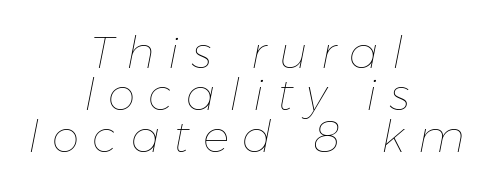
Q: Is the text bold? A: No.
Q: Is the text italic (slanted)? A: Yes, it leans right by about 11 degrees.
Q: Is the text underlined? A: No.
Q: How is the paragraph aligned? A: Centered.
Q: Is the spacing between letters normal or unusually wide? A: Unusually wide.
Q: Is the spacing between lines tight, normal or loose? A: Tight.
Q: Width (condensed, normal, or wide)? A: Normal.
Q: Stroke contrast? A: Low.
Q: x-height? A: Medium.
Q: Monospaced? A: No.
